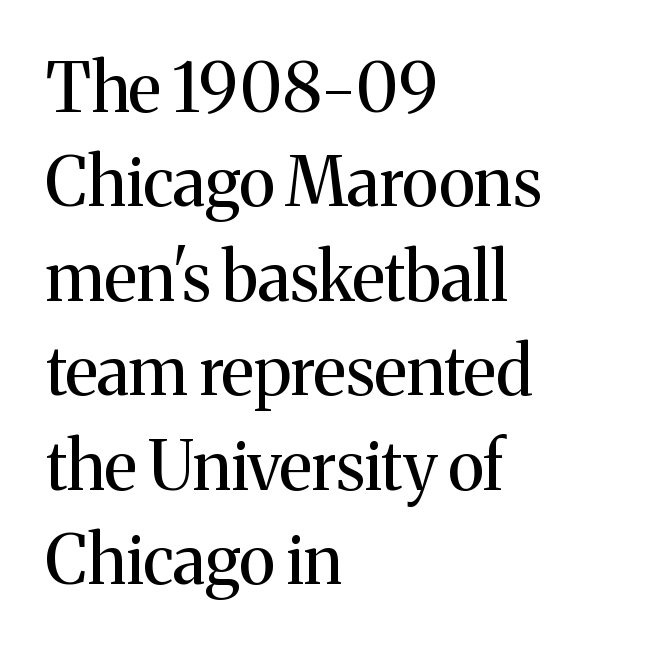
Between one letter and the next there's only the usual sliver of space. Character widths vary here, with narrow letters taking less room than wide ones. A clean baseline with only descenders dipping below it. Is this a heavy cut? Hardly; it is regular or lighter.
